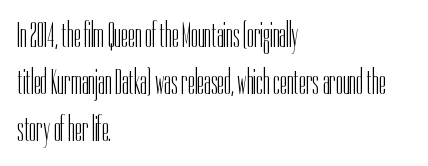
{"serif": "no", "italic": "no", "bold": "no", "weight": "light", "width": "condensed", "stroke_contrast": "low", "x_height": "medium", "monospaced": "no", "underline": "no", "align": "left", "line_spacing": "normal", "line_spacing_ratio": 1.35, "letter_spacing": "normal", "letter_spacing_em": 0.0, "glyph_px": 35}
